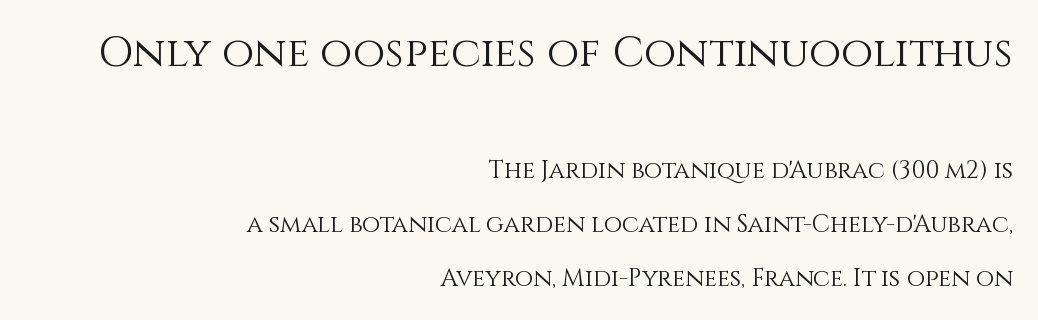
The image shows 42 px light type, upright; set right-aligned, loose line spacing (2.26x), normal letter spacing, not underlined; the first (top) block is 1.75x larger; a large x-height.
